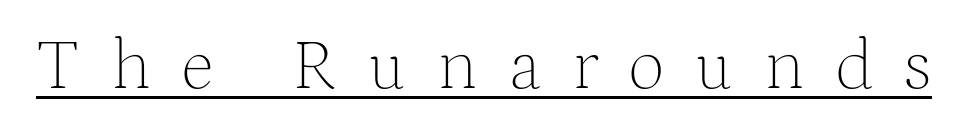
Q: Is the text bold? A: No.
Q: Is the text italic (slanted)? A: No, it is upright.
Q: Is the typeface a serif or a sans-serif typeface? A: Serif.
Q: Is the text underlined? A: Yes.
Q: Is the spacing between letters normal or unusually wide? A: Unusually wide.
Q: Width (condensed, normal, or wide)? A: Normal.
Q: Stroke contrast? A: Medium.
Q: x-height? A: Medium.
Q: Monospaced? A: No.
